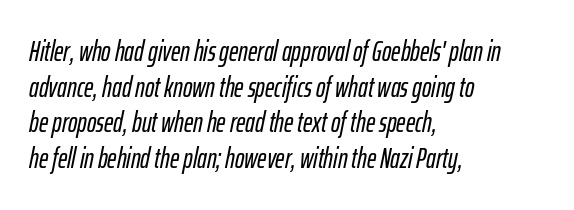
{"italic": "yes", "lean": "right", "slant_degrees": 12, "width": "condensed", "stroke_contrast": "low", "x_height": "medium", "monospaced": "no", "underline": "no", "align": "left", "line_spacing": "normal", "line_spacing_ratio": 1.27, "letter_spacing": "normal", "letter_spacing_em": 0.0, "glyph_px": 28}
